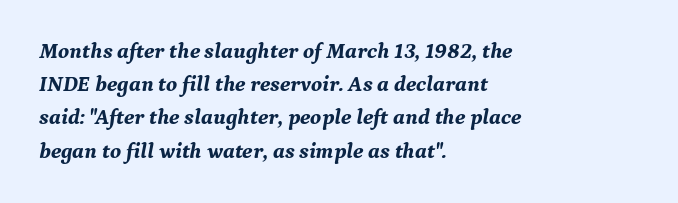
Q: Is the text bold? A: Yes.
Q: Is the text italic (slanted)? A: Yes, it leans right by about 9 degrees.
Q: Is the text underlined? A: No.
Q: How is the paragraph aligned? A: Left-aligned.
Q: Is the spacing between letters normal or unusually wide? A: Normal.
Q: Is the spacing between lines tight, normal or loose? A: Normal.
